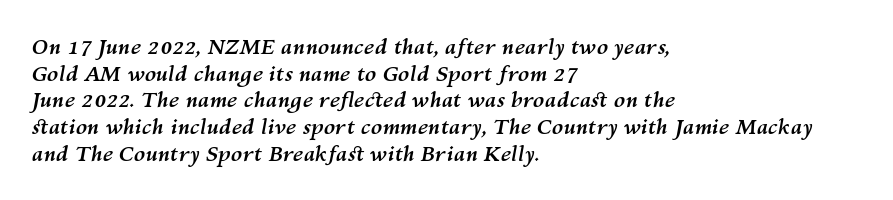
Left-aligned paragraph, ragged on the right. Rule under the text: the space is simply empty. The face used here has a pronounced slope to its letters. These words are printed bold, with thick strokes throughout. The horizontal fit of the characters is conventional and even. The line-height multiplier appears to be the usual default.
